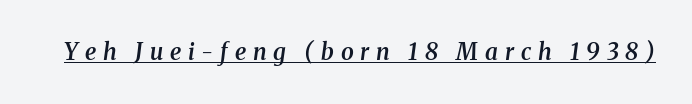
{"italic": "yes", "lean": "right", "slant_degrees": 8, "bold": "semi", "underline": "yes", "letter_spacing": "wide", "letter_spacing_em": 0.3, "glyph_px": 23}
